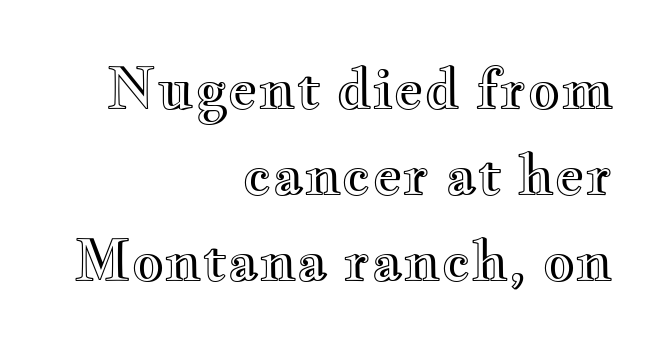
{"italic": "no", "width": "wide", "x_height": "small", "monospaced": "no", "underline": "no", "align": "right", "line_spacing": "normal", "line_spacing_ratio": 1.51, "letter_spacing": "normal", "letter_spacing_em": 0.0, "glyph_px": 57}
